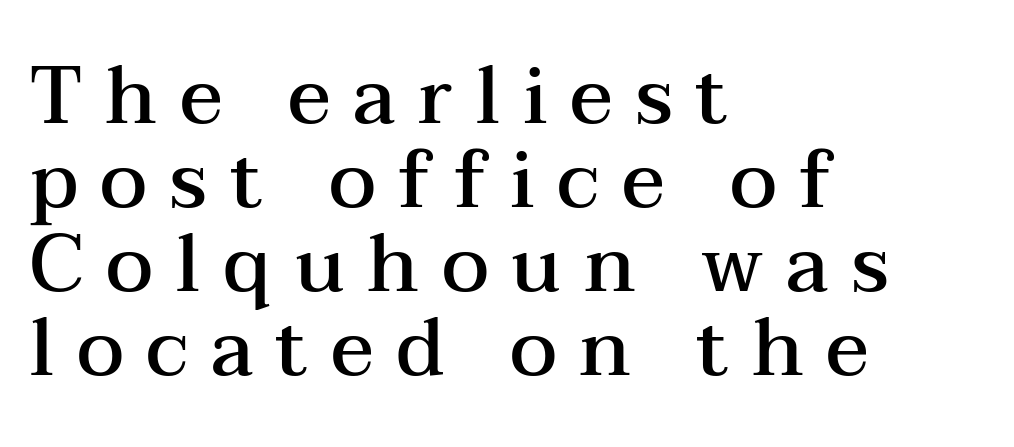
The image shows 80 px semibold, wide serif type, upright; set left-aligned, tight line spacing (1.05x), unusually wide letter spacing (+0.28 em), not underlined; medium stroke contrast and a medium x-height.
